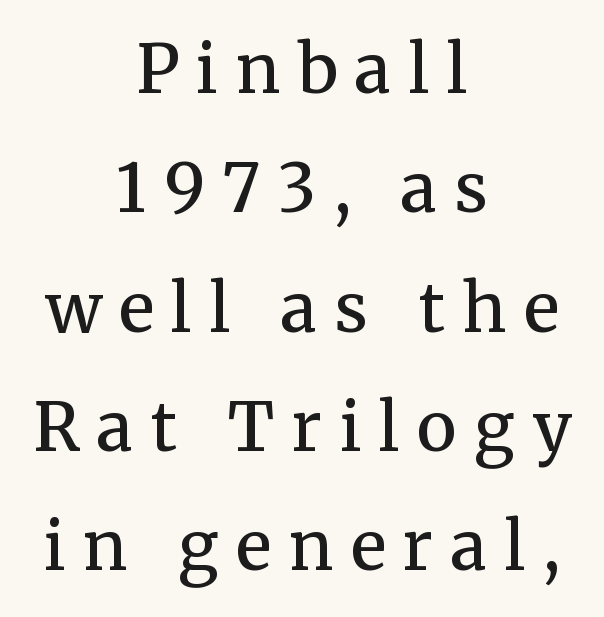
{"serif": "yes", "italic": "no", "bold": "semi", "weight": "semibold", "width": "normal", "stroke_contrast": "medium", "x_height": "medium", "monospaced": "no", "underline": "no", "align": "center", "line_spacing_ratio": 1.78, "letter_spacing": "wide", "letter_spacing_em": 0.26, "glyph_px": 67}
